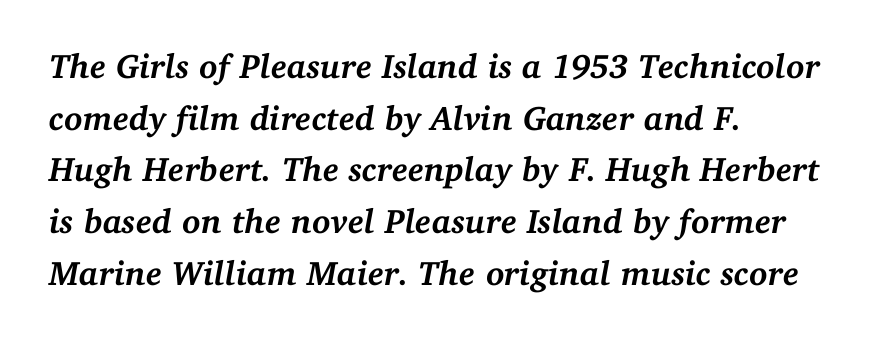
The image shows 34 px semibold serif type, italic (leaning right); set left-aligned, normal line spacing (1.52x), normal letter spacing, not underlined; medium stroke contrast and a medium x-height.
